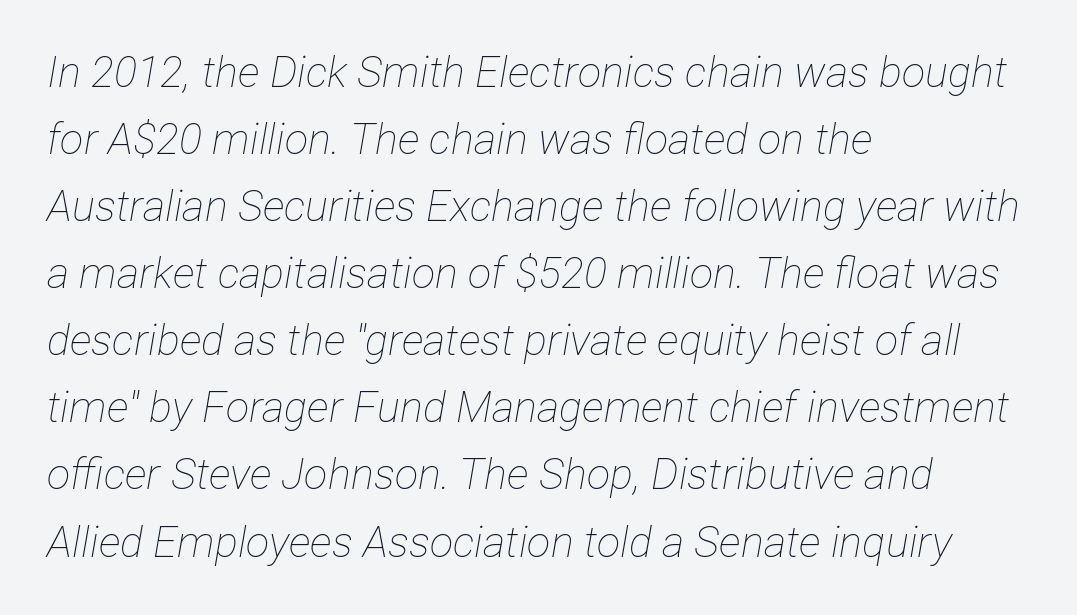
Q: Is the text bold? A: No.
Q: Is the text italic (slanted)? A: Yes, it leans right by about 12 degrees.
Q: Is the text underlined? A: No.
Q: How is the paragraph aligned? A: Left-aligned.
Q: Is the spacing between letters normal or unusually wide? A: Normal.
Q: Is the spacing between lines tight, normal or loose? A: Normal.
Q: Width (condensed, normal, or wide)? A: Condensed.
Q: Stroke contrast? A: Low.
Q: x-height? A: Medium.
Q: Monospaced? A: No.
